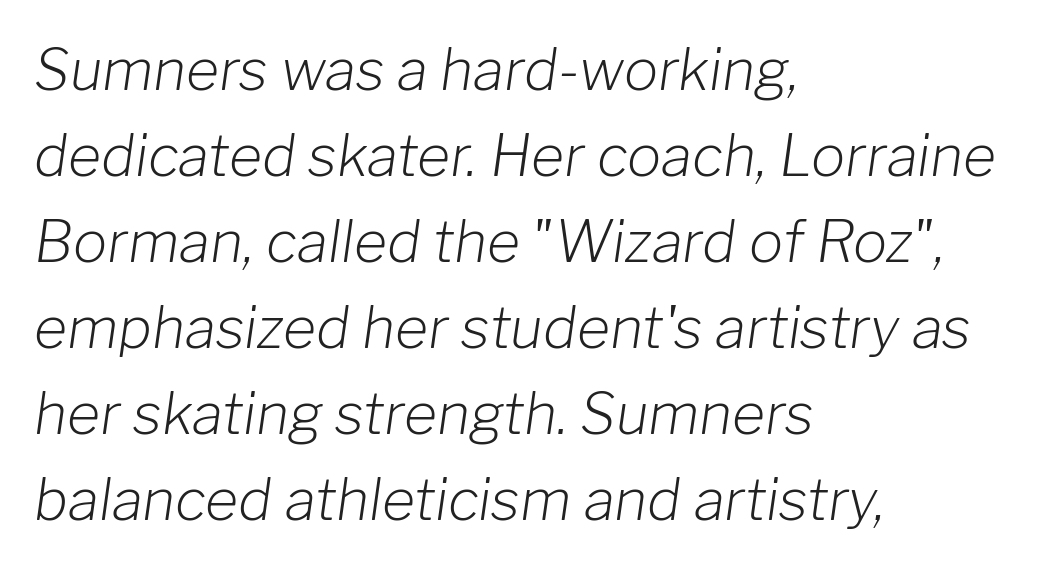
The image shows 57 px light type, italic (leaning right); set left-aligned, normal line spacing (1.51x), normal letter spacing, not underlined; low stroke contrast and a medium x-height.
